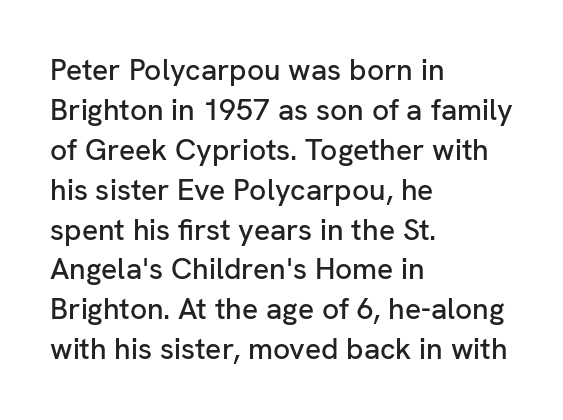
Q: Is the text italic (slanted)? A: No, it is upright.
Q: Is the typeface a serif or a sans-serif typeface? A: Sans-serif.
Q: Is the text underlined? A: No.
Q: How is the paragraph aligned? A: Left-aligned.
Q: Is the spacing between letters normal or unusually wide? A: Normal.
Q: Is the spacing between lines tight, normal or loose? A: Normal.
Q: Width (condensed, normal, or wide)? A: Normal.
Q: Stroke contrast? A: Low.
Q: x-height? A: Medium.
Q: Monospaced? A: No.
